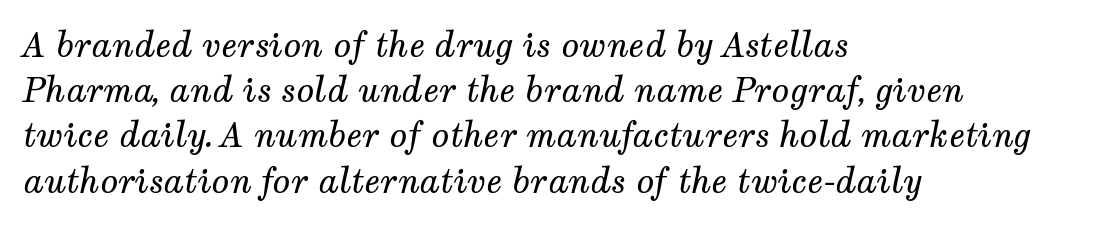
The image shows 33 px regular-weight serif type, italic (leaning right); set left-aligned, normal line spacing (1.37x), normal letter spacing, not underlined; medium stroke contrast and a medium x-height.
